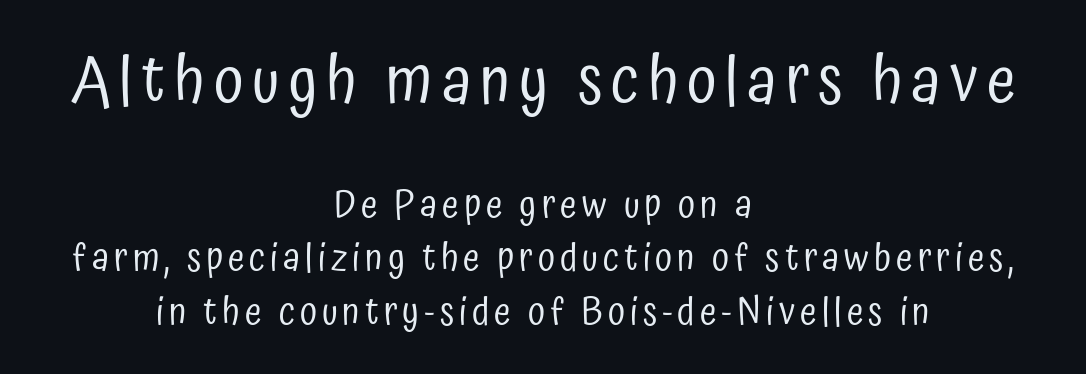
Each line is balanced around a shared central axis. Caption: upper text group enlarged, lower text group reduced. If you drew a line through each stem, it would be perfectly vertical. Ink coverage per letter is moderate at most. The baseline area is clear. Grotesque or geometric, the face here clearly has no serifs.
